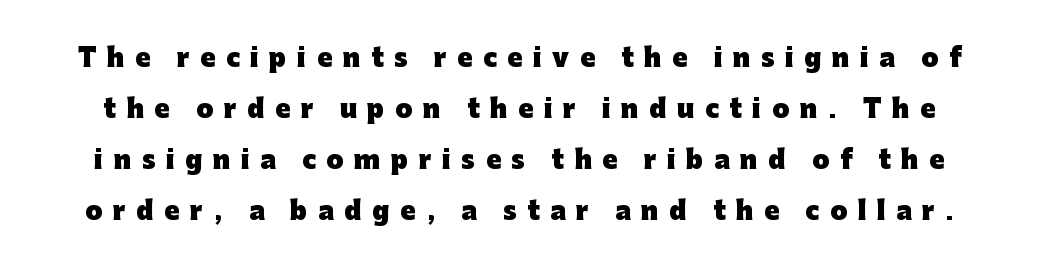
Q: Is the text bold? A: Yes.
Q: Is the text italic (slanted)? A: No, it is upright.
Q: Is the text underlined? A: No.
Q: Is the spacing between letters normal or unusually wide? A: Unusually wide.
Q: Is the spacing between lines tight, normal or loose? A: Loose.
